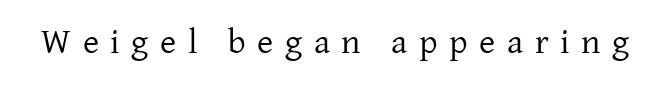
The image shows 35 px regular-weight serif type, upright; set unusually wide letter spacing (+0.33 em), not underlined; low stroke contrast and a medium x-height.
